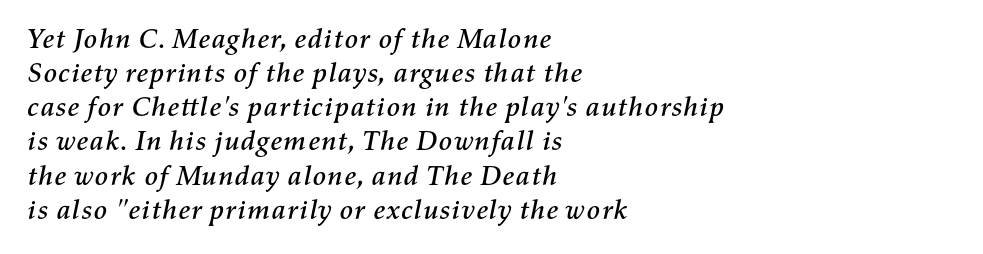
Q: Is the text italic (slanted)? A: Yes, it leans right by about 11 degrees.
Q: Is the text underlined? A: No.
Q: How is the paragraph aligned? A: Left-aligned.
Q: Is the spacing between letters normal or unusually wide? A: Normal.
Q: Width (condensed, normal, or wide)? A: Normal.
Q: Stroke contrast? A: Medium.
Q: x-height? A: Medium.
Q: Monospaced? A: No.
